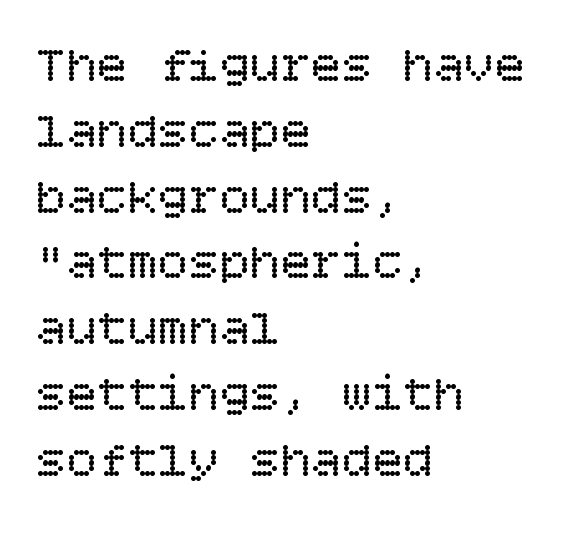
The image shows 51 px regular-weight type, upright; set left-aligned, normal line spacing (1.29x), normal letter spacing, not underlined; low stroke contrast and a large x-height.
